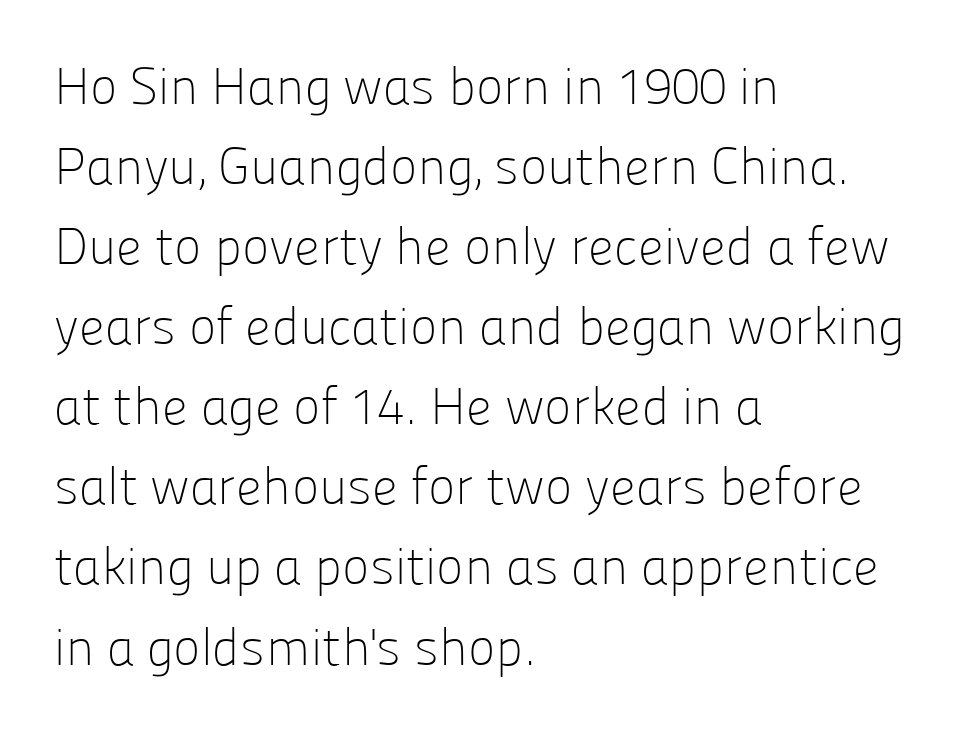
Q: Is the text bold? A: No.
Q: Is the text italic (slanted)? A: No, it is upright.
Q: Is the typeface a serif or a sans-serif typeface? A: Sans-serif.
Q: Is the text underlined? A: No.
Q: How is the paragraph aligned? A: Left-aligned.
Q: Is the spacing between letters normal or unusually wide? A: Normal.
Q: Is the spacing between lines tight, normal or loose? A: Normal.
Q: Width (condensed, normal, or wide)? A: Normal.
Q: Stroke contrast? A: Low.
Q: x-height? A: Medium.
Q: Monospaced? A: No.
